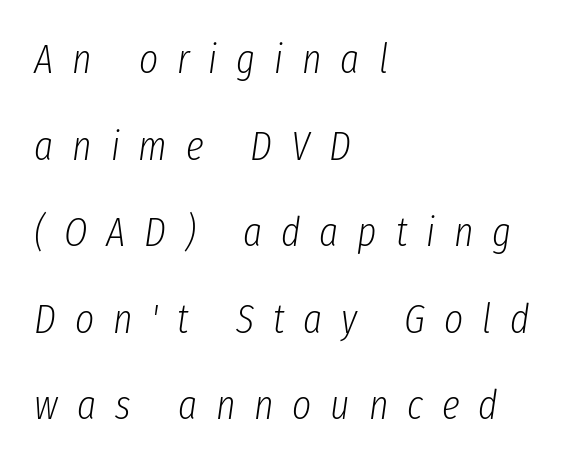
{"italic": "yes", "lean": "right", "slant_degrees": 8, "bold": "no", "weight": "light", "width": "condensed", "stroke_contrast": "low", "x_height": "medium", "monospaced": "no", "underline": "no", "align": "left", "line_spacing": "loose", "line_spacing_ratio": 2.11, "letter_spacing": "wide", "letter_spacing_em": 0.46, "glyph_px": 41}
